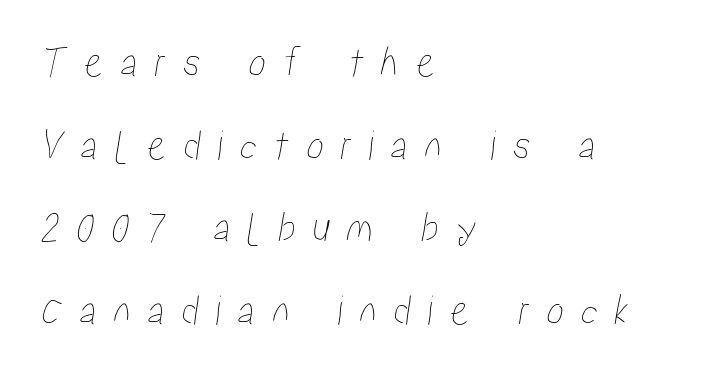
Q: Is the text underlined? A: No.
Q: How is the paragraph aligned? A: Left-aligned.
Q: Is the spacing between letters normal or unusually wide? A: Unusually wide.
Q: Width (condensed, normal, or wide)? A: Condensed.
Q: Stroke contrast? A: Low.
Q: x-height? A: Medium.
Q: Monospaced? A: No.
